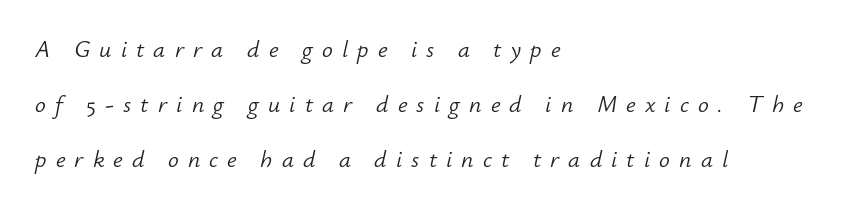
Q: Is the text bold? A: No.
Q: Is the text italic (slanted)? A: Yes, it leans right by about 12 degrees.
Q: Is the text underlined? A: No.
Q: How is the paragraph aligned? A: Left-aligned.
Q: Is the spacing between letters normal or unusually wide? A: Unusually wide.
Q: Is the spacing between lines tight, normal or loose? A: Loose.
